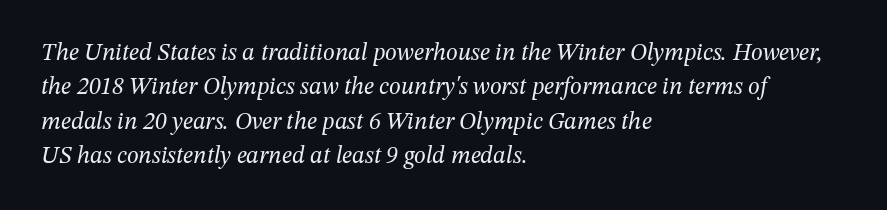
Q: Is the text bold? A: No.
Q: Is the text italic (slanted)? A: Yes, it leans right by about 12 degrees.
Q: Is the text underlined? A: No.
Q: How is the paragraph aligned? A: Left-aligned.
Q: Is the spacing between letters normal or unusually wide? A: Normal.
Q: Is the spacing between lines tight, normal or loose? A: Normal.
